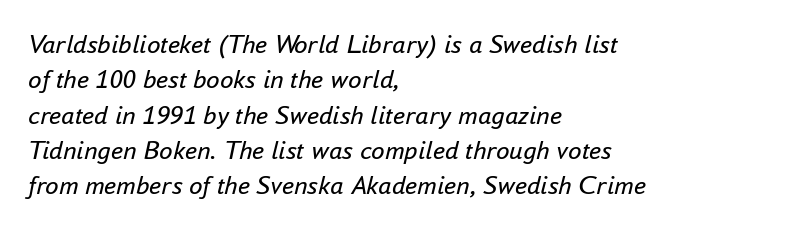
{"italic": "yes", "lean": "right", "slant_degrees": 16, "bold": "no", "underline": "no", "align": "left", "line_spacing": "normal", "line_spacing_ratio": 1.31, "letter_spacing": "normal", "letter_spacing_em": 0.0, "glyph_px": 27}
